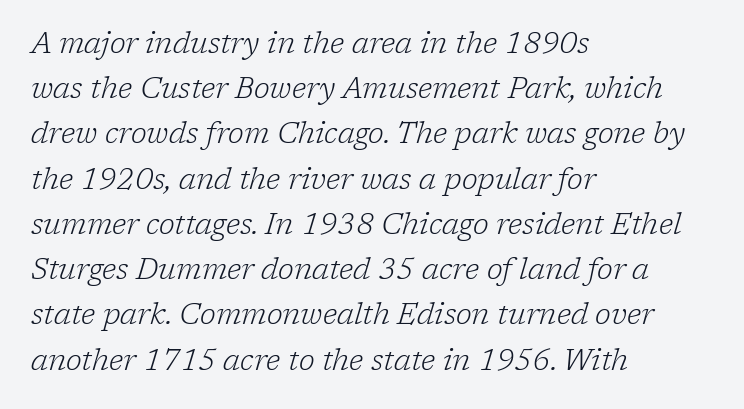
The image shows 29 px light serif type, italic (leaning right); set left-aligned, normal line spacing (1.56x), normal letter spacing, not underlined; low stroke contrast and a medium x-height.
